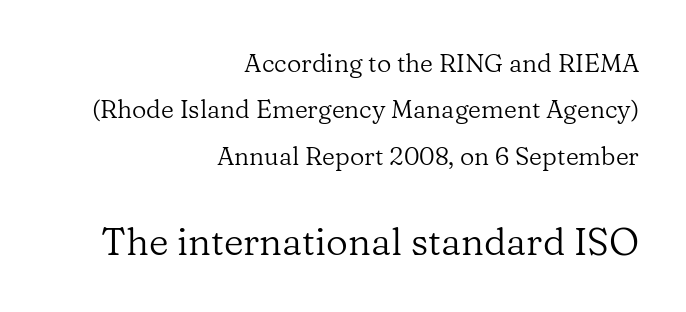
{"serif": "yes", "italic": "no", "bold": "no", "weight": "regular", "width": "normal", "stroke_contrast": "low", "x_height": "medium", "monospaced": "no", "underline": "no", "align": "right", "line_spacing_ratio": 1.86, "letter_spacing": "normal", "letter_spacing_em": 0.0, "larger_block": "second", "size_ratio": 1.52, "glyph_px": 38}
